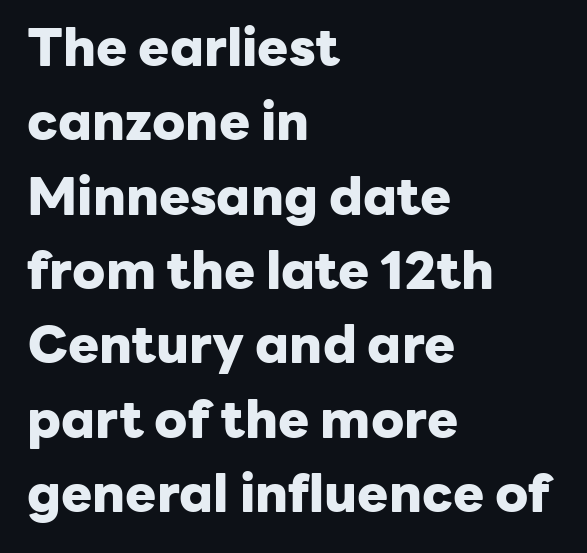
The image shows 52 px heavy sans-serif type, upright; set left-aligned, normal line spacing (1.43x), normal letter spacing, not underlined; low stroke contrast and a medium x-height.
